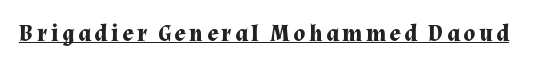
Q: Is the text bold? A: Yes.
Q: Is the text italic (slanted)? A: No, it is upright.
Q: Is the text underlined? A: Yes.
